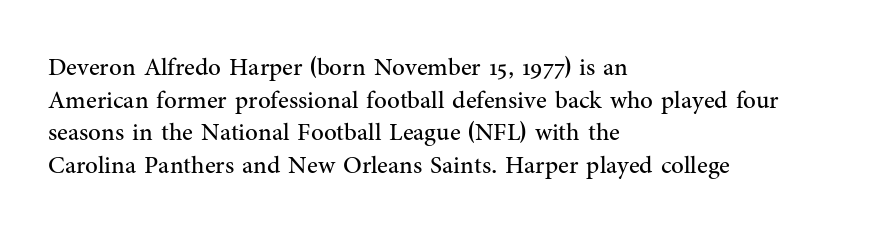
The image shows 25 px text type, upright; set left-aligned, normal line spacing (1.31x), normal letter spacing, not underlined.
